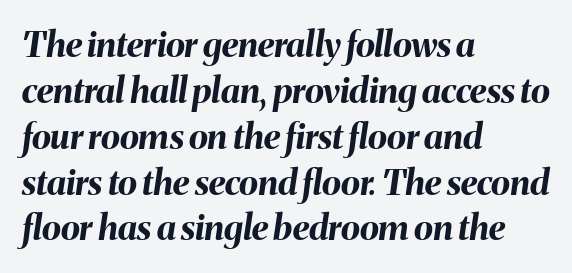
The image shows 35 px bold type, italic (leaning right); set left-aligned, normal line spacing (1.31x), normal letter spacing, not underlined; medium stroke contrast and a medium x-height.
